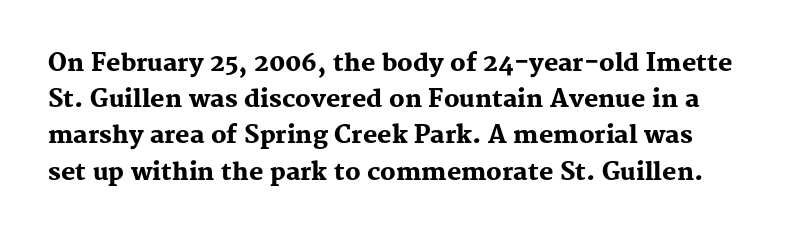
Q: Is the text bold? A: Yes.
Q: Is the text italic (slanted)? A: No, it is upright.
Q: Is the text underlined? A: No.
Q: Is the spacing between letters normal or unusually wide? A: Normal.
Q: Is the spacing between lines tight, normal or loose? A: Normal.
